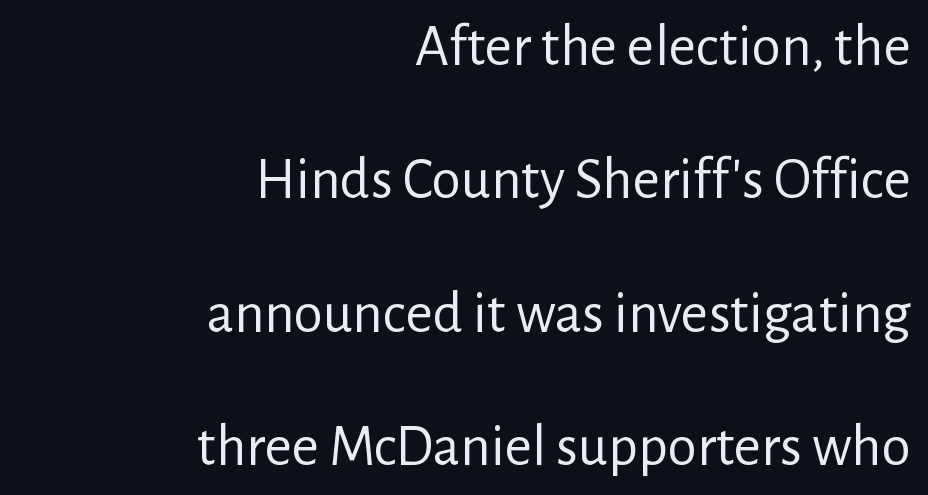
{"serif": "no", "italic": "no", "bold": "no", "weight": "regular", "width": "normal", "stroke_contrast": "low", "x_height": "medium", "monospaced": "no", "underline": "no", "align": "right", "line_spacing": "loose", "line_spacing_ratio": 2.26, "letter_spacing": "normal", "letter_spacing_em": 0.0, "glyph_px": 59}
